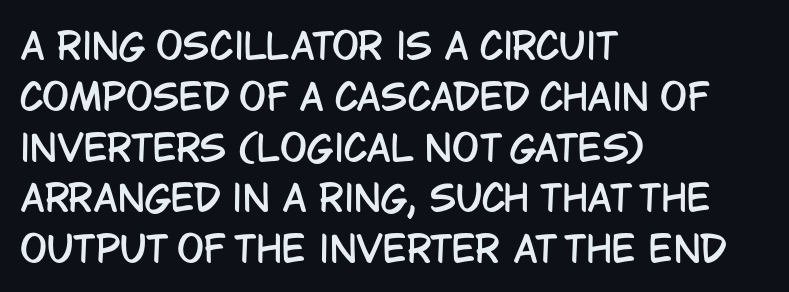
Q: Is the text italic (slanted)? A: No, it is upright.
Q: Is the typeface a serif or a sans-serif typeface? A: Sans-serif.
Q: Is the text underlined? A: No.
Q: How is the paragraph aligned? A: Left-aligned.
Q: Is the spacing between letters normal or unusually wide? A: Normal.
Q: Is the spacing between lines tight, normal or loose? A: Normal.
Q: Width (condensed, normal, or wide)? A: Condensed.
Q: Stroke contrast? A: Low.
Q: x-height? A: Large.
Q: Monospaced? A: No.
